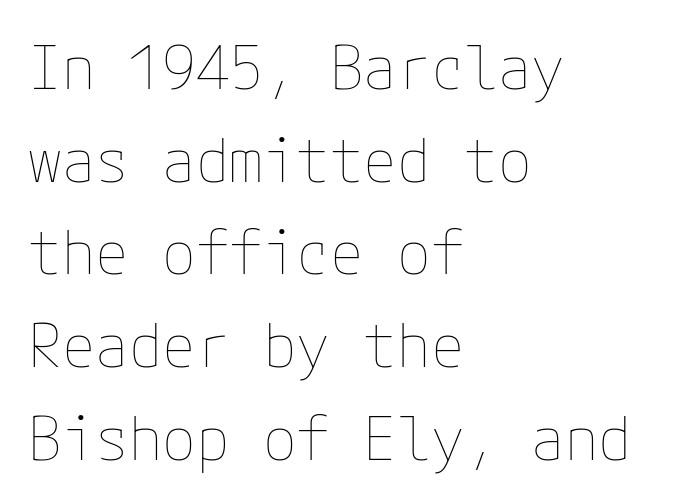
Does the copy run flush right? No — it runs flush left. Each new line begins a customary step beneath the previous one. The gaps between neighbouring characters are ordinary and unremarkable. The strokes carry an ordinary text weight at most.
